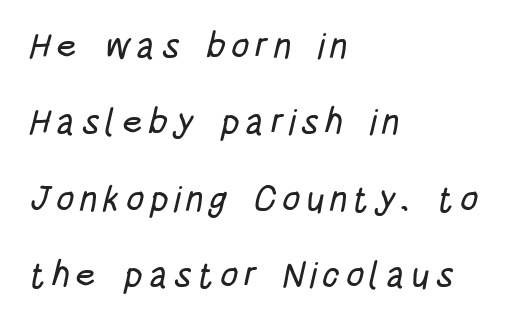
{"serif": "no", "width": "condensed", "stroke_contrast": "low", "x_height": "large", "monospaced": "no", "underline": "no", "align": "left", "line_spacing": "loose", "line_spacing_ratio": 2.12, "glyph_px": 36}
